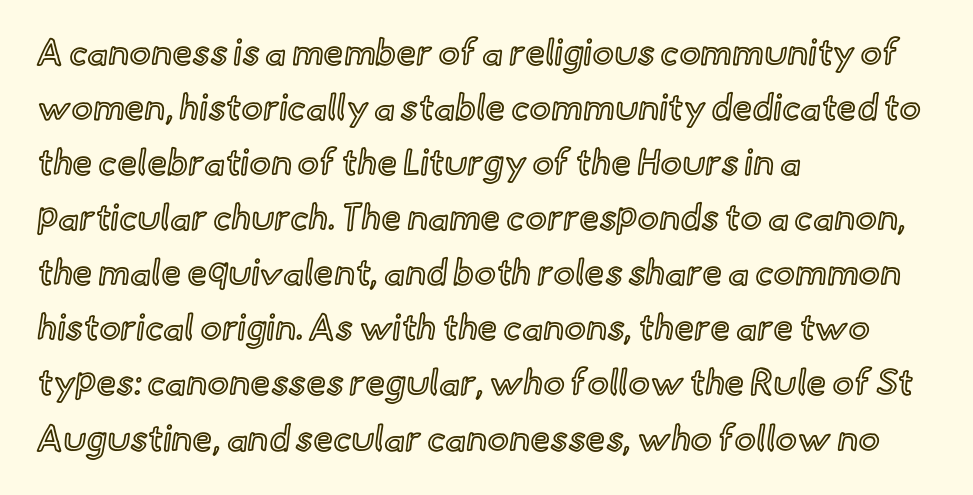
{"width": "normal", "x_height": "small", "monospaced": "no", "underline": "no", "align": "left", "line_spacing": "normal", "line_spacing_ratio": 1.53, "letter_spacing": "normal", "letter_spacing_em": 0.0, "glyph_px": 36}
